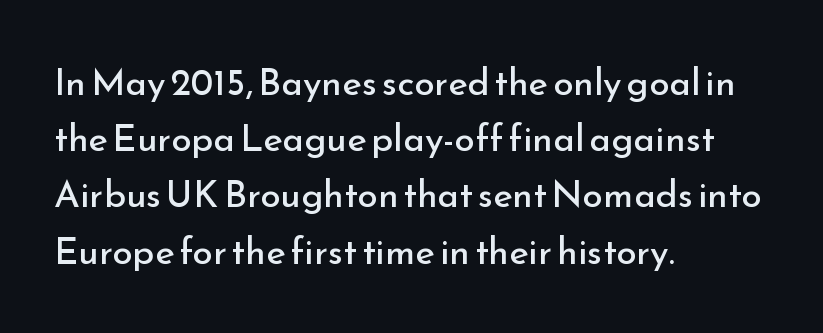
The image shows 37 px regular-weight sans-serif type, upright; set left-aligned, normal line spacing (1.52x), normal letter spacing, not underlined; low stroke contrast and a small x-height.
